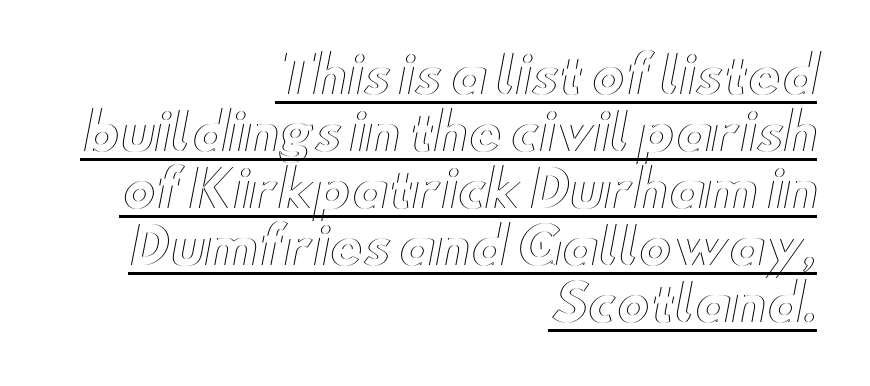
The paragraph has a hard right edge and a soft left edge. Do the characters align in a grid? No, the font is proportional. Notice how descenders almost collide with the ascenders below — that's tight leading. Is the letter spacing exaggerated? No — it looks like the ordinary default. Decoration check: the copy is underlined.
